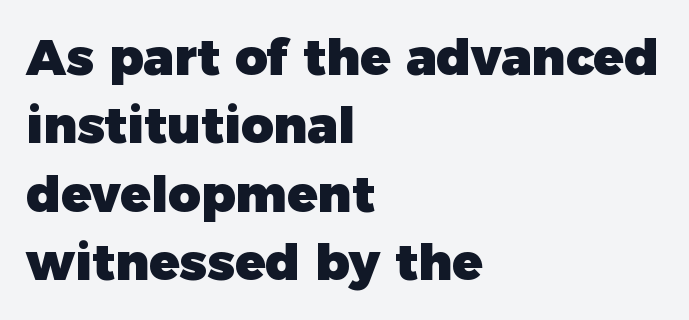
The compositor pushed each line to the left boundary. Spacing verdict: proportional, widths tailored to each character. There is no visible air inserted between adjacent glyphs. Ordinary non-slanted type is in use. What kind of face is this? One without serifs — a sans. The typesetting leans heavy: a genuine bold.
